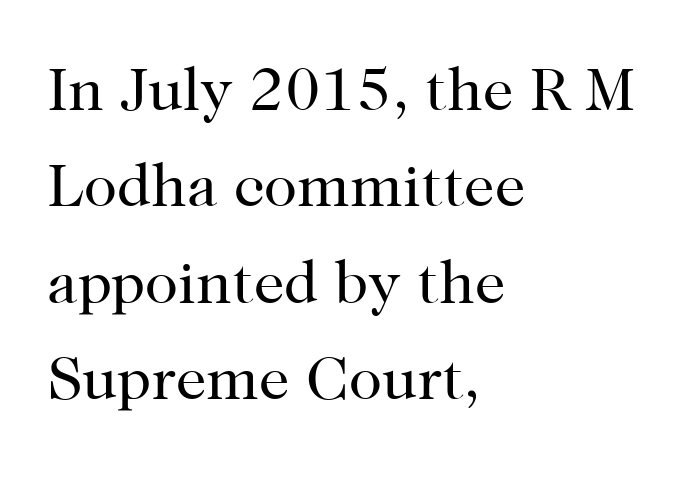
Q: Is the text bold? A: No.
Q: Is the text italic (slanted)? A: No, it is upright.
Q: Is the typeface a serif or a sans-serif typeface? A: Serif.
Q: Is the text underlined? A: No.
Q: How is the paragraph aligned? A: Left-aligned.
Q: Is the spacing between letters normal or unusually wide? A: Normal.
Q: Is the spacing between lines tight, normal or loose? A: Normal.
Q: Width (condensed, normal, or wide)? A: Normal.
Q: Stroke contrast? A: High.
Q: x-height? A: Medium.
Q: Monospaced? A: No.
